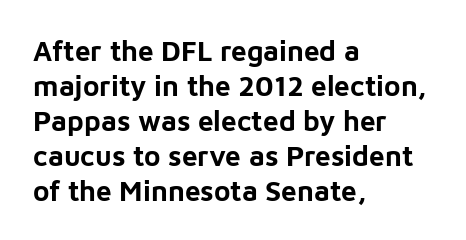
Q: Is the text bold? A: Yes.
Q: Is the text italic (slanted)? A: No, it is upright.
Q: Is the typeface a serif or a sans-serif typeface? A: Sans-serif.
Q: Is the text underlined? A: No.
Q: How is the paragraph aligned? A: Left-aligned.
Q: Is the spacing between letters normal or unusually wide? A: Normal.
Q: Is the spacing between lines tight, normal or loose? A: Normal.
Q: Width (condensed, normal, or wide)? A: Normal.
Q: Stroke contrast? A: Low.
Q: x-height? A: Medium.
Q: Monospaced? A: No.
